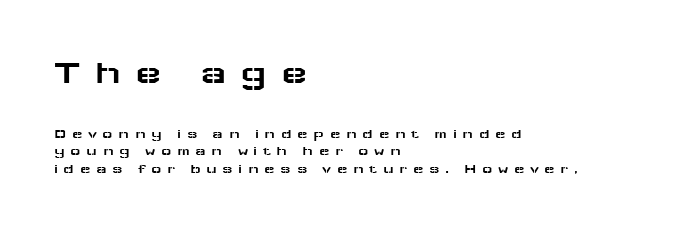
Q: Is the text italic (slanted)? A: No, it is upright.
Q: Is the typeface a serif or a sans-serif typeface? A: Sans-serif.
Q: Is the text underlined? A: No.
Q: How is the paragraph aligned? A: Left-aligned.
Q: Is the spacing between letters normal or unusually wide? A: Unusually wide.
Q: Is the spacing between lines tight, normal or loose? A: Normal.
Q: Which block of text is set in a larger size, the first (top) or the second (bottom)? A: The first (top) one.
Q: Width (condensed, normal, or wide)? A: Wide.
Q: Stroke contrast? A: Low.
Q: x-height? A: Medium.
Q: Monospaced? A: No.
